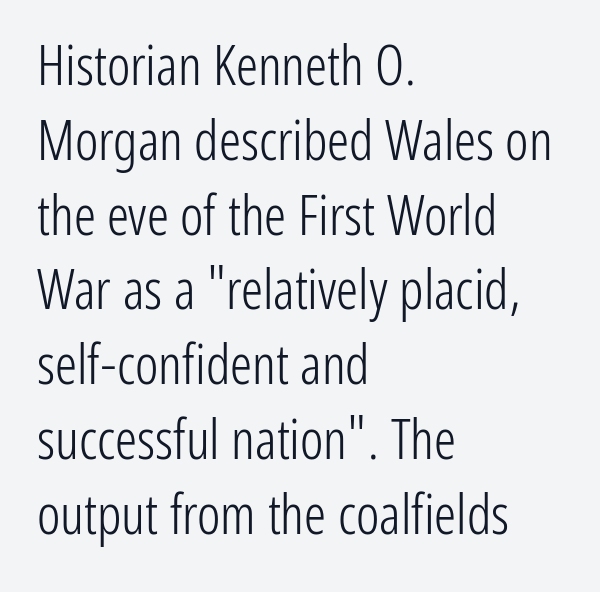
Regarding leading, the lines here are spaced in the standard way. Glyph-to-glyph distance matches everyday printed text. Note: no serifs on the glyphs. The baseline area is clear. This is the regular roman posture of the typeface.
